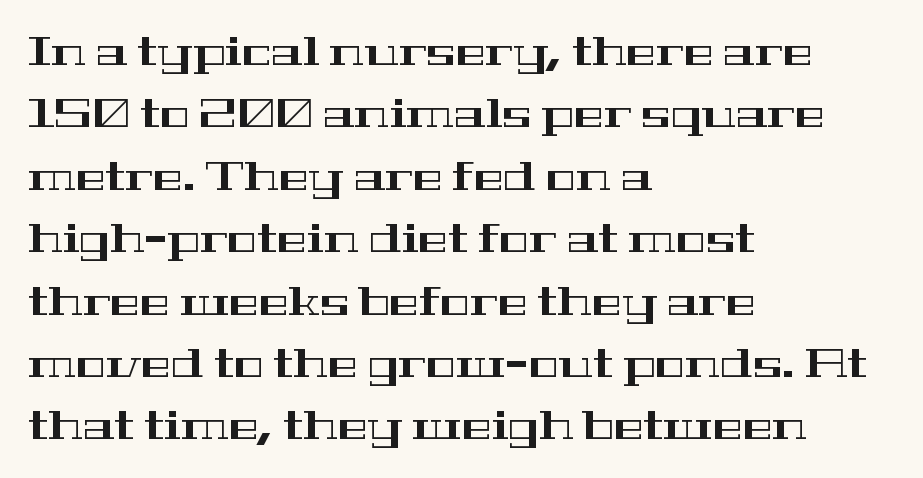
These lines are rendered in a variable-pitch font. Clear beneath every line of the passage. Serifs: yes, visible at the terminals of the letterforms. Reading down the column, the eye jumps a familiar distance to each next line. No italicization has been applied; the sample stays upright. No extra tracking has been applied to these lines.
